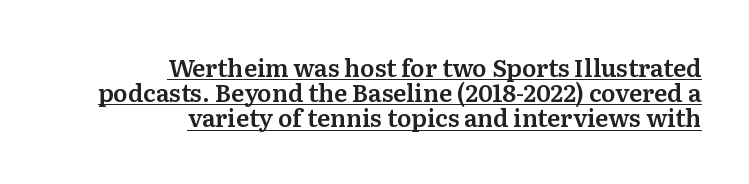
{"italic": "no", "underline": "yes", "align": "right", "line_spacing": "tight", "line_spacing_ratio": 1.05, "letter_spacing": "normal", "letter_spacing_em": 0.0, "glyph_px": 24}
